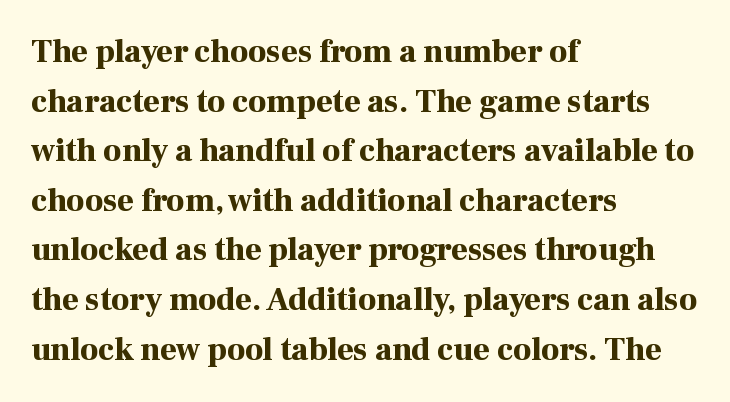
Q: Is the text bold? A: Yes.
Q: Is the text italic (slanted)? A: No, it is upright.
Q: Is the typeface a serif or a sans-serif typeface? A: Serif.
Q: Is the text underlined? A: No.
Q: How is the paragraph aligned? A: Left-aligned.
Q: Is the spacing between letters normal or unusually wide? A: Normal.
Q: Is the spacing between lines tight, normal or loose? A: Normal.
Q: Width (condensed, normal, or wide)? A: Normal.
Q: Stroke contrast? A: High.
Q: x-height? A: Medium.
Q: Monospaced? A: No.
